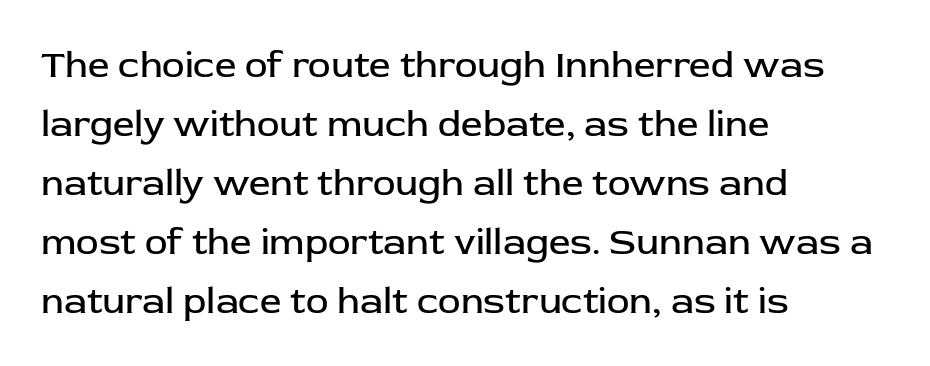
{"serif": "no", "italic": "no", "bold": "no", "weight": "regular", "width": "normal", "stroke_contrast": "low", "x_height": "medium", "monospaced": "no", "underline": "no", "align": "left", "line_spacing": "normal", "line_spacing_ratio": 1.55, "letter_spacing": "normal", "letter_spacing_em": 0.0, "glyph_px": 38}
